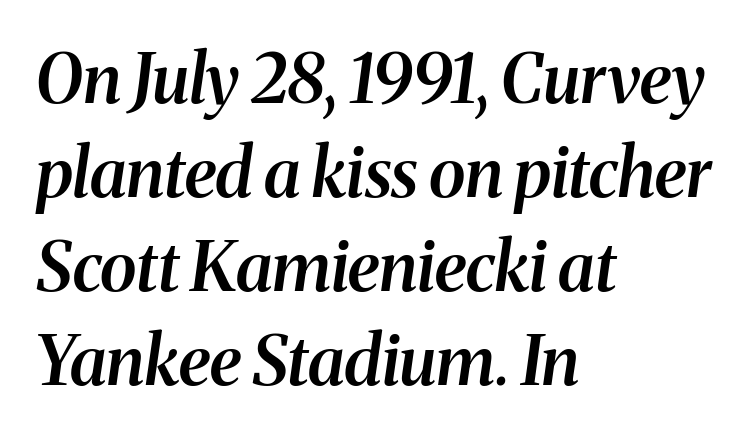
{"serif": "yes", "italic": "yes", "lean": "right", "slant_degrees": 8, "bold": "semi", "weight": "semibold", "width": "normal", "stroke_contrast": "medium", "x_height": "medium", "monospaced": "no", "underline": "no", "align": "left", "line_spacing": "normal", "line_spacing_ratio": 1.38, "letter_spacing": "normal", "letter_spacing_em": 0.0, "glyph_px": 68}
